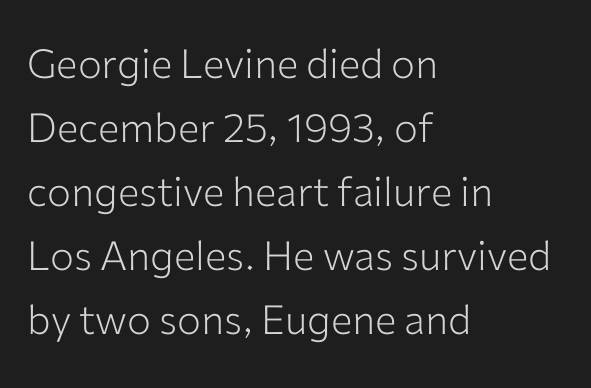
Q: Is the text bold? A: No.
Q: Is the text italic (slanted)? A: No, it is upright.
Q: Is the typeface a serif or a sans-serif typeface? A: Sans-serif.
Q: Is the text underlined? A: No.
Q: How is the paragraph aligned? A: Left-aligned.
Q: Is the spacing between letters normal or unusually wide? A: Normal.
Q: Is the spacing between lines tight, normal or loose? A: Normal.
Q: Width (condensed, normal, or wide)? A: Normal.
Q: Stroke contrast? A: Low.
Q: x-height? A: Medium.
Q: Monospaced? A: No.
